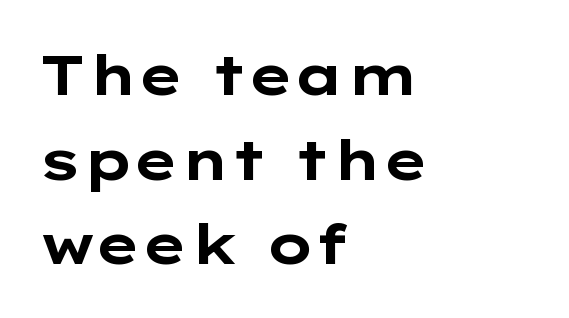
Does the type have serifs? No, each stem ends abruptly. The specimen omits any rule beneath the text block's lines. I'd describe the lettering as bold — thick and assertive. In terms of leading, this rendering sits right in the middle. Observe the ordinary spacing: letters are neighbours, not strangers.
